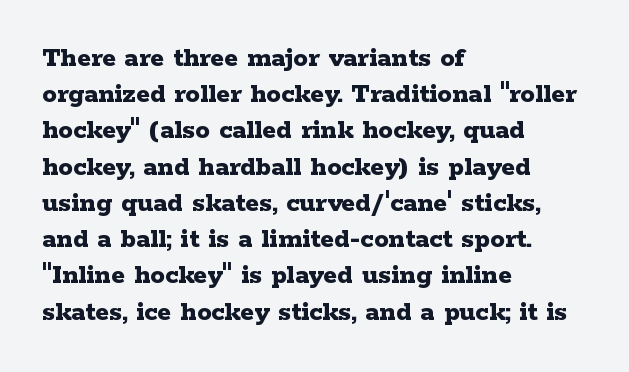
I'd call this a serif setting — the letters wear small feet. If you drew a line through each stem, it would be perfectly vertical. Do the characters align in a grid? No, the font is proportional. Tracking here is standard; glyphs follow each other at the usual distance. Reading down the column, the eye jumps a familiar distance to each next line.
